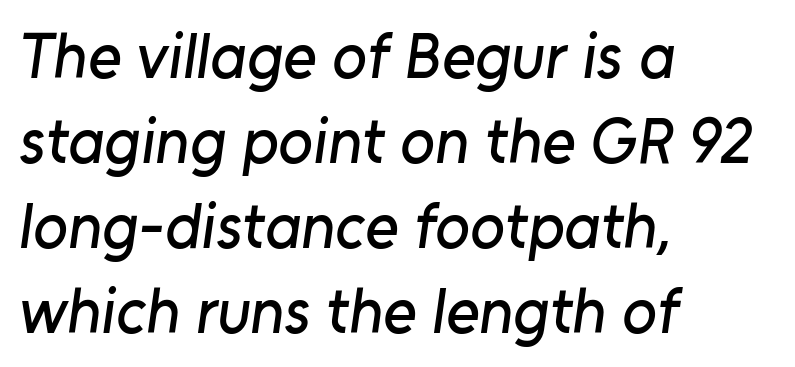
Think of a printed novel: that variable character pitch is what you see here. The letters carry no serifs — their stems end cleanly without finishing strokes. Each new line begins a customary step beneath the previous one. The face used here is rendered with its standard letterfit. Line beginnings align vertically; line endings do not.
